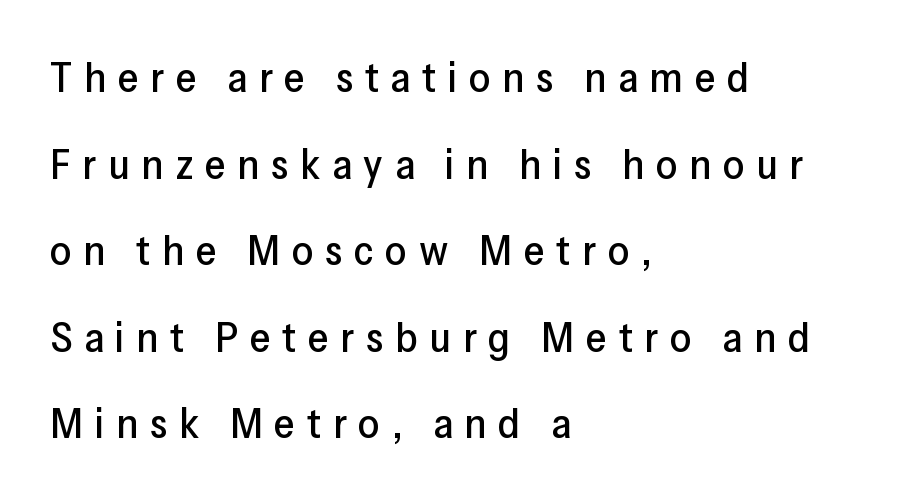
{"serif": "no", "italic": "no", "width": "normal", "stroke_contrast": "low", "x_height": "medium", "monospaced": "no", "underline": "no", "align": "left", "line_spacing": "loose", "line_spacing_ratio": 2.06, "letter_spacing": "wide", "letter_spacing_em": 0.28, "glyph_px": 42}
